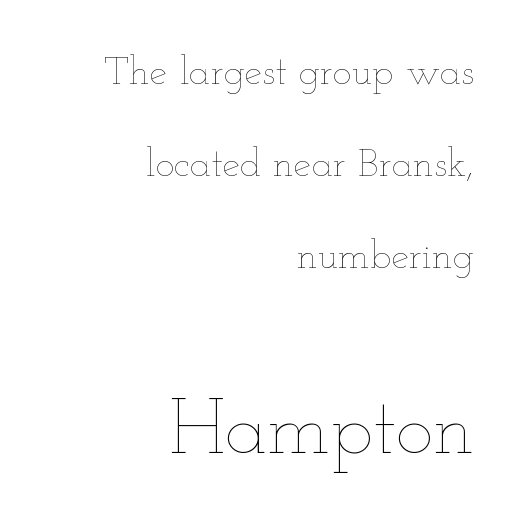
Q: Is the text bold? A: No.
Q: Is the text italic (slanted)? A: No, it is upright.
Q: Is the text underlined? A: No.
Q: How is the paragraph aligned? A: Right-aligned.
Q: Is the spacing between letters normal or unusually wide? A: Normal.
Q: Is the spacing between lines tight, normal or loose? A: Loose.
Q: Which block of text is set in a larger size, the first (top) or the second (bottom)? A: The second (bottom) one.
Q: Width (condensed, normal, or wide)? A: Wide.
Q: Stroke contrast? A: Low.
Q: x-height? A: Small.
Q: Monospaced? A: No.
